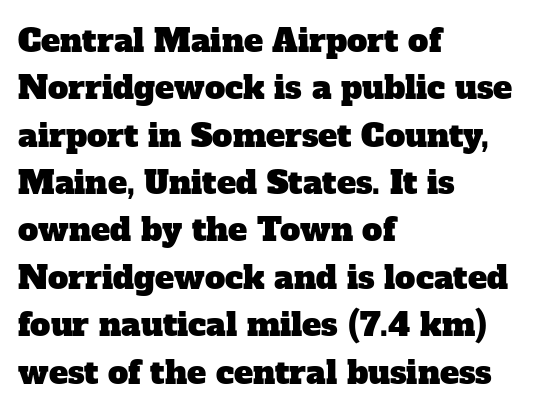
{"serif": "yes", "width": "normal", "stroke_contrast": "low", "x_height": "medium", "monospaced": "no", "underline": "no", "align": "left", "line_spacing": "normal", "line_spacing_ratio": 1.48, "letter_spacing": "normal", "letter_spacing_em": 0.0, "glyph_px": 32}
